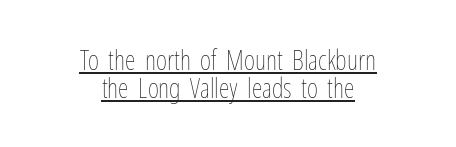
{"italic": "no", "bold": "no", "underline": "yes", "align": "center", "line_spacing": "tight", "line_spacing_ratio": 1.02, "letter_spacing": "normal", "letter_spacing_em": 0.0, "glyph_px": 27}
